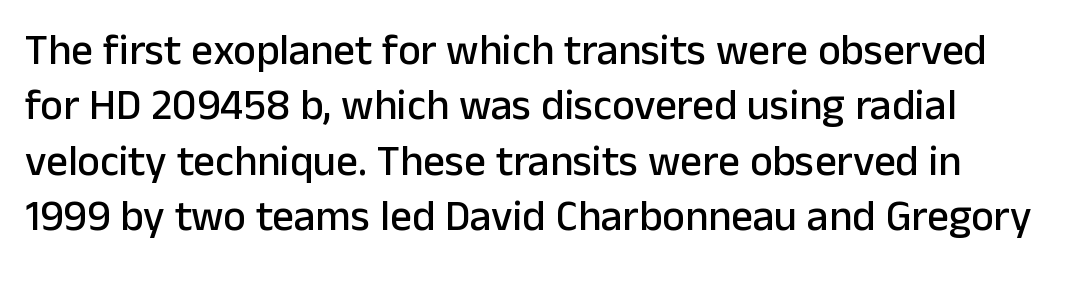
{"serif": "no", "italic": "no", "width": "normal", "stroke_contrast": "low", "x_height": "medium", "monospaced": "no", "underline": "no", "line_spacing": "normal", "line_spacing_ratio": 1.29, "letter_spacing": "normal", "letter_spacing_em": 0.0, "glyph_px": 43}
